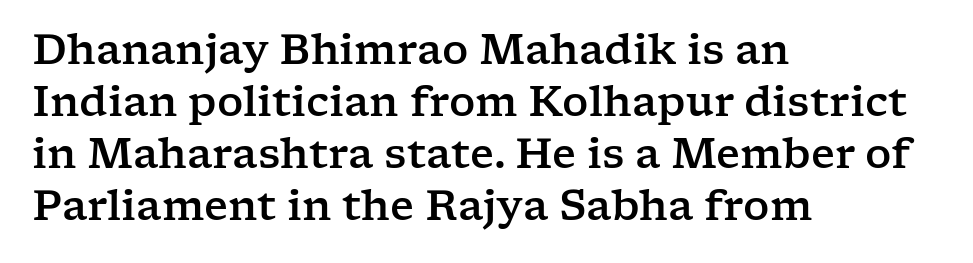
{"serif": "yes", "italic": "no", "width": "wide", "stroke_contrast": "low", "x_height": "medium", "monospaced": "no", "underline": "no", "align": "left", "line_spacing": "normal", "line_spacing_ratio": 1.27, "letter_spacing": "normal", "letter_spacing_em": 0.0, "glyph_px": 41}
